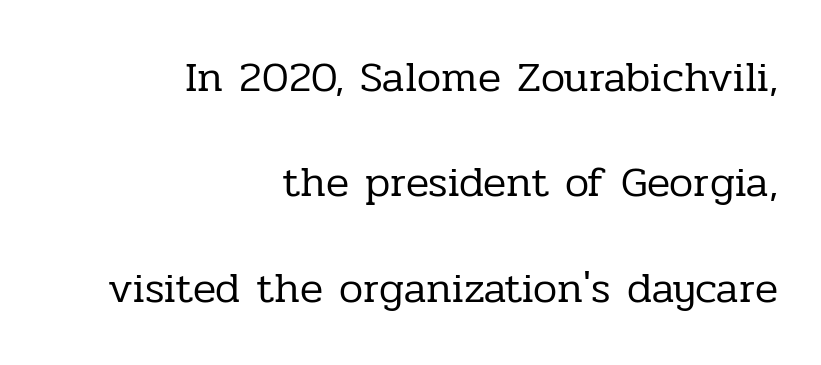
Q: Is the text bold? A: No.
Q: Is the text italic (slanted)? A: No, it is upright.
Q: Is the typeface a serif or a sans-serif typeface? A: Serif.
Q: Is the text underlined? A: No.
Q: How is the paragraph aligned? A: Right-aligned.
Q: Is the spacing between letters normal or unusually wide? A: Normal.
Q: Is the spacing between lines tight, normal or loose? A: Loose.
Q: Width (condensed, normal, or wide)? A: Normal.
Q: Stroke contrast? A: Low.
Q: x-height? A: Medium.
Q: Monospaced? A: No.
